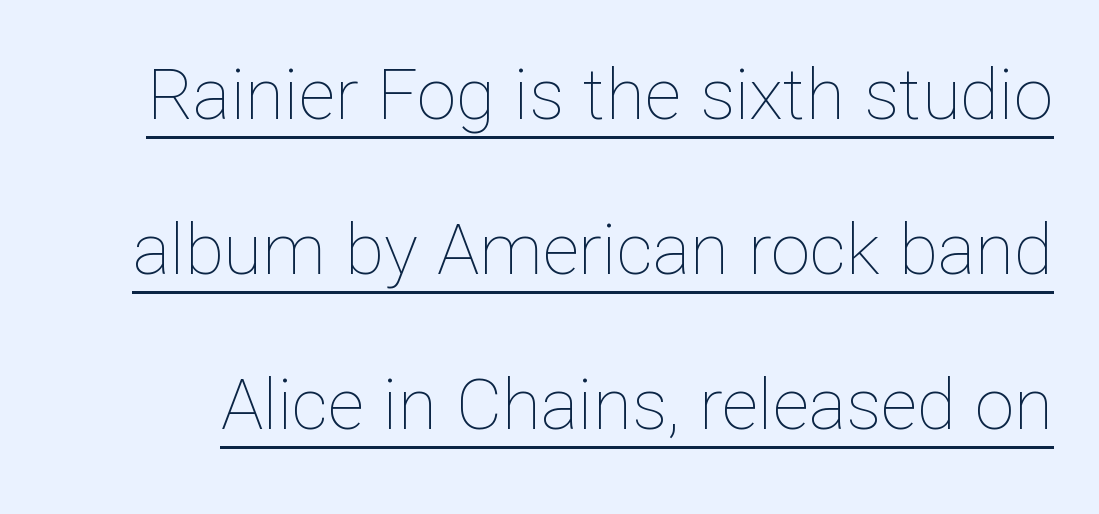
{"italic": "no", "bold": "no", "weight": "thin", "width": "normal", "stroke_contrast": "low", "x_height": "medium", "monospaced": "no", "underline": "yes", "line_spacing": "loose", "line_spacing_ratio": 2.18, "letter_spacing": "normal", "letter_spacing_em": 0.0, "glyph_px": 71}
